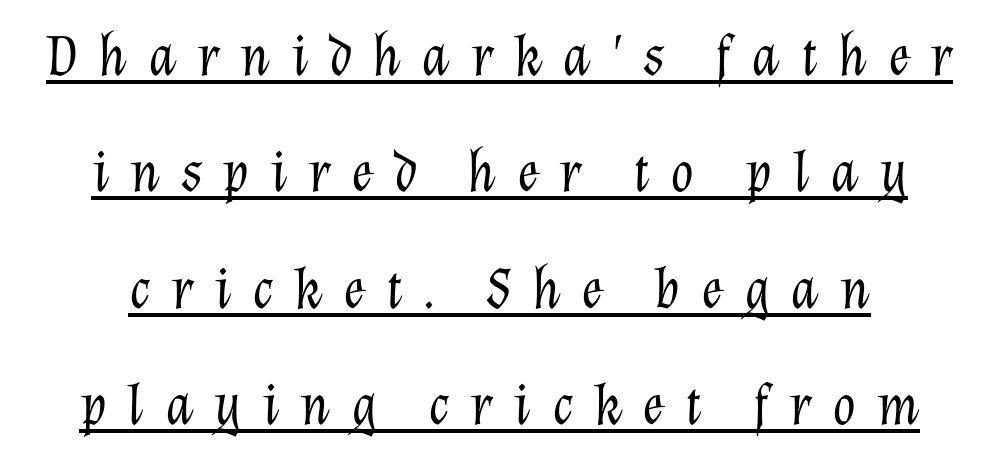
{"italic": "yes", "lean": "right", "slant_degrees": 12, "bold": "no", "weight": "light", "width": "normal", "stroke_contrast": "low", "x_height": "medium", "monospaced": "no", "underline": "yes", "align": "center", "line_spacing": "loose", "line_spacing_ratio": 1.94, "letter_spacing": "wide", "letter_spacing_em": 0.34, "glyph_px": 60}
